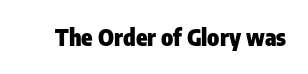
Notice how thick the strokes are: this is what a full bold looks like. In terms of letterspacing, this is plain default setting. The specimen omits any rule beneath the text block's lines. The lettering stays uniformly vertical, giving the passage a roman look.
